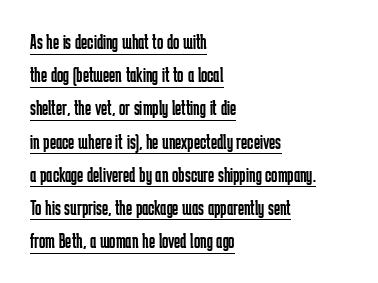
{"italic": "no", "bold": "no", "underline": "yes", "align": "left", "line_spacing": "normal", "line_spacing_ratio": 1.58, "letter_spacing": "normal", "letter_spacing_em": 0.0, "glyph_px": 21}
